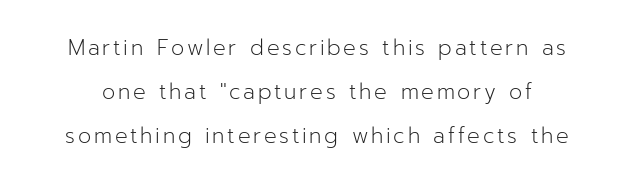
{"italic": "no", "bold": "no", "underline": "no", "line_spacing": "loose", "line_spacing_ratio": 2.09, "glyph_px": 21}
